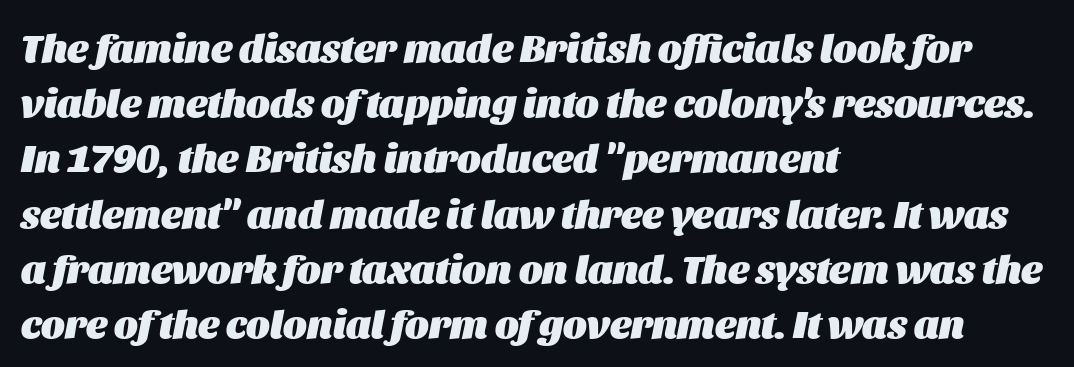
Q: Is the text bold? A: Yes.
Q: Is the text italic (slanted)? A: Yes, it leans right by about 11 degrees.
Q: Is the text underlined? A: No.
Q: How is the paragraph aligned? A: Left-aligned.
Q: Is the spacing between letters normal or unusually wide? A: Normal.
Q: Is the spacing between lines tight, normal or loose? A: Normal.
Q: Width (condensed, normal, or wide)? A: Normal.
Q: Stroke contrast? A: Medium.
Q: x-height? A: Large.
Q: Monospaced? A: No.
